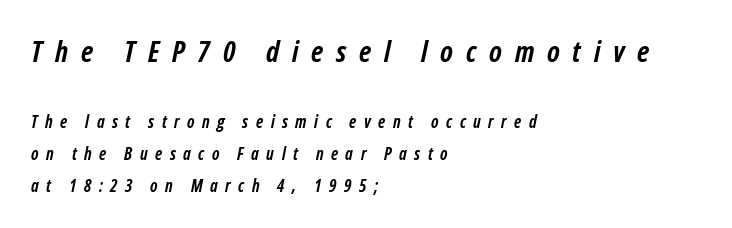
{"italic": "yes", "lean": "right", "slant_degrees": 12, "bold": "yes", "weight": "semibold", "width": "condensed", "stroke_contrast": "low", "x_height": "medium", "monospaced": "no", "underline": "no", "align": "left", "line_spacing_ratio": 1.88, "letter_spacing": "wide", "letter_spacing_em": 0.44, "larger_block": "first", "size_ratio": 1.71, "glyph_px": 29}
